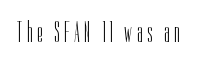
The image shows 29 px light, condensed sans-serif type, upright; set not underlined; low stroke contrast and a medium x-height.
